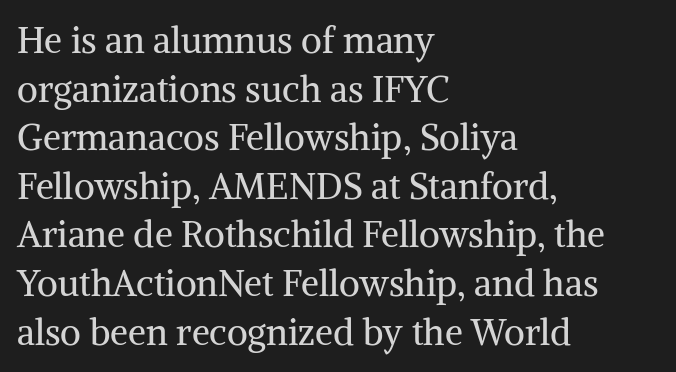
The image shows 36 px regular-weight serif type, upright; set left-aligned, normal line spacing (1.35x), normal letter spacing, not underlined; medium stroke contrast and a medium x-height.
